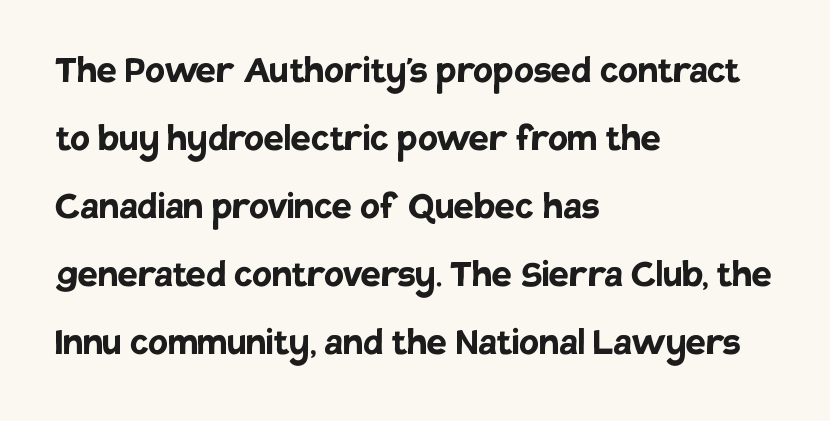
{"serif": "no", "italic": "no", "bold": "yes", "weight": "semibold", "width": "normal", "stroke_contrast": "low", "x_height": "large", "monospaced": "no", "underline": "no", "align": "left", "line_spacing": "normal", "line_spacing_ratio": 1.51, "letter_spacing": "normal", "letter_spacing_em": 0.0, "glyph_px": 45}
